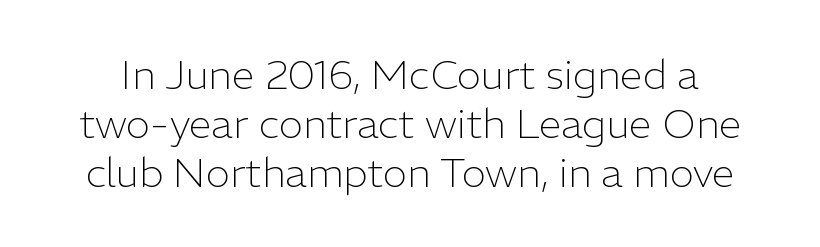
Q: Is the text bold? A: No.
Q: Is the text italic (slanted)? A: No, it is upright.
Q: Is the typeface a serif or a sans-serif typeface? A: Sans-serif.
Q: Is the text underlined? A: No.
Q: Is the spacing between letters normal or unusually wide? A: Normal.
Q: Width (condensed, normal, or wide)? A: Normal.
Q: Stroke contrast? A: Low.
Q: x-height? A: Medium.
Q: Monospaced? A: No.
